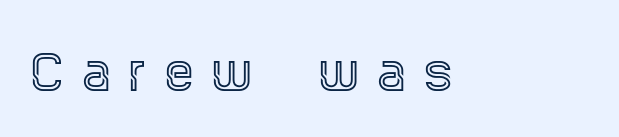
Q: Is the text italic (slanted)? A: No, it is upright.
Q: Is the typeface a serif or a sans-serif typeface? A: Serif.
Q: Is the text underlined? A: No.
Q: Is the spacing between letters normal or unusually wide? A: Unusually wide.
Q: Width (condensed, normal, or wide)? A: Condensed.
Q: x-height? A: Large.
Q: Monospaced? A: No.
